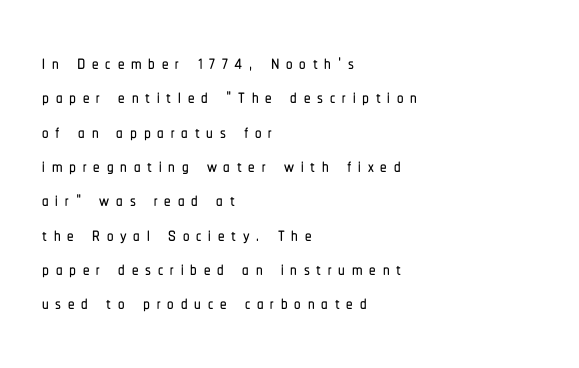
Q: Is the text italic (slanted)? A: No, it is upright.
Q: Is the text underlined? A: No.
Q: How is the paragraph aligned? A: Left-aligned.
Q: Is the spacing between letters normal or unusually wide? A: Unusually wide.
Q: Is the spacing between lines tight, normal or loose? A: Normal.
